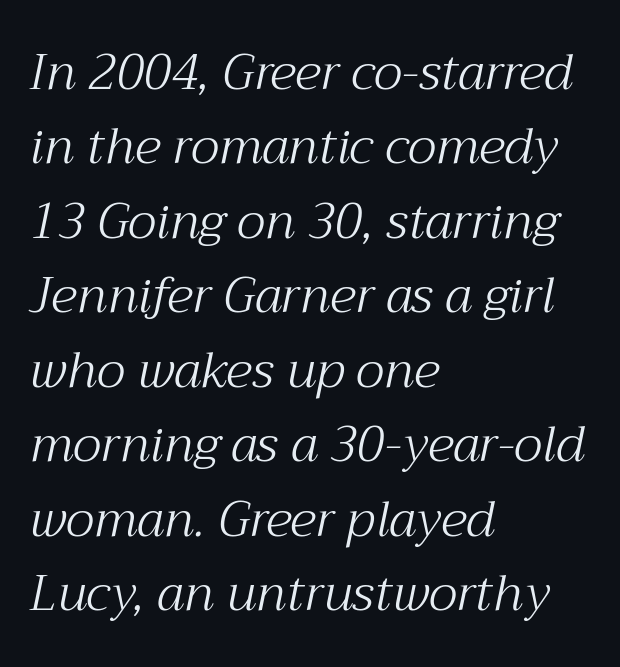
Compared with typical body copy, the letter spacing here is the same. Font category for this specimen: serif. Stems here are at most as thick as an everyday book face. The compositor pushed each line to the left boundary.
